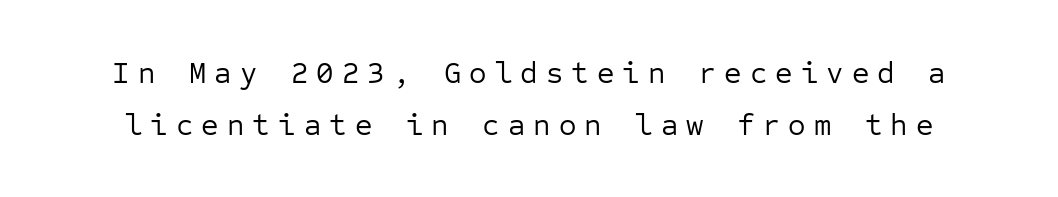
Nobody drew a line under any word here. Unbolded letterforms with no extra heft. The face used here is monospaced, like something from a code editor. The rendering shows plain stroke endings on the letterforms — a sans-serif design. Italic? Not at all — the glyphs are vertical.
